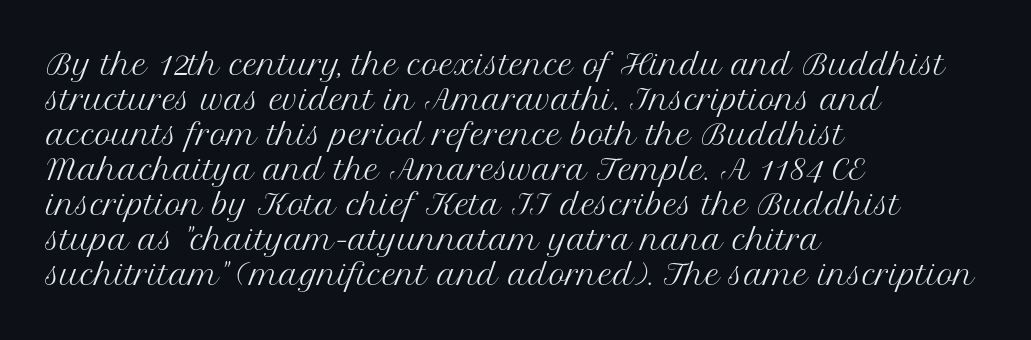
The font is comparable to plain body text, perhaps lighter. Each row of text sits above clean, open space. The tracking reads as untouched default to a designer's eye. A normal amount of white space separates one row of letters from the next. Line beginnings align vertically; line endings do not.
